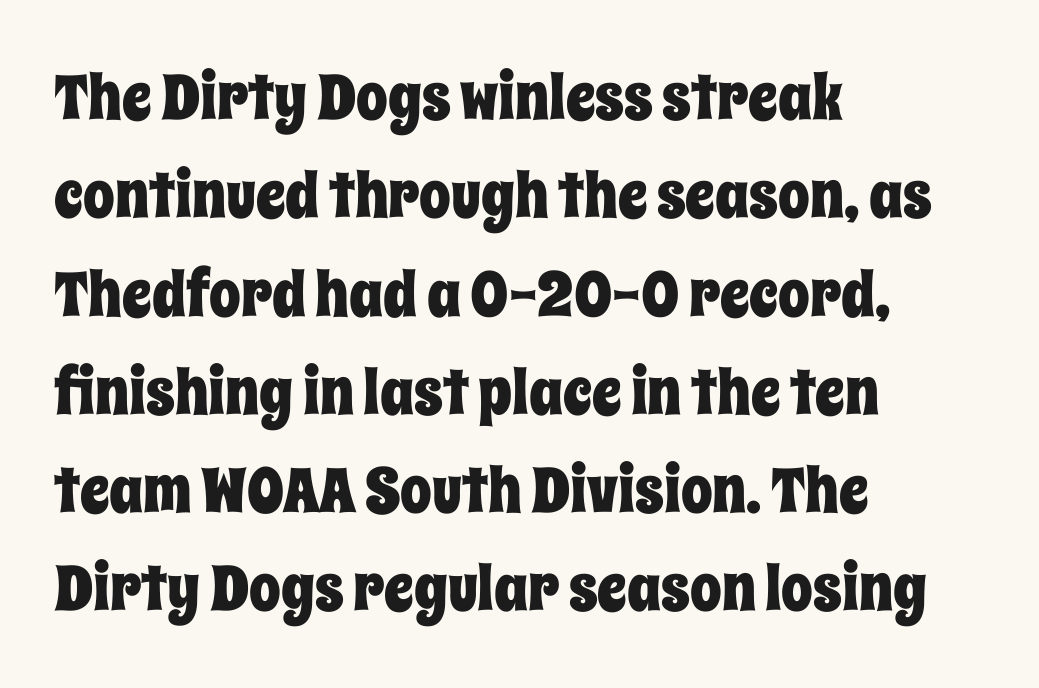
Q: Is the text italic (slanted)? A: No, it is upright.
Q: Is the text underlined? A: No.
Q: How is the paragraph aligned? A: Left-aligned.
Q: Is the spacing between letters normal or unusually wide? A: Normal.
Q: Is the spacing between lines tight, normal or loose? A: Normal.
Q: Width (condensed, normal, or wide)? A: Condensed.
Q: Stroke contrast? A: Low.
Q: x-height? A: Large.
Q: Monospaced? A: No.
